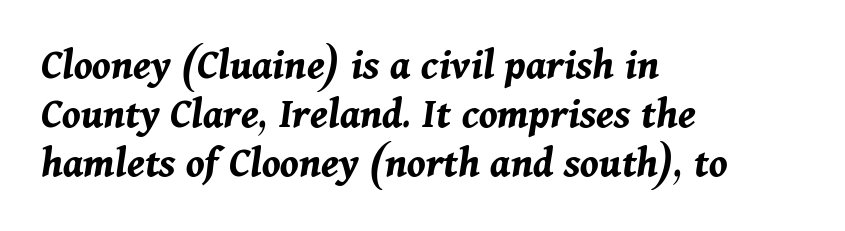
The image shows 44 px bold type, italic (leaning right); set left-aligned, tight line spacing (1.11x), normal letter spacing, not underlined; medium stroke contrast and a medium x-height.
